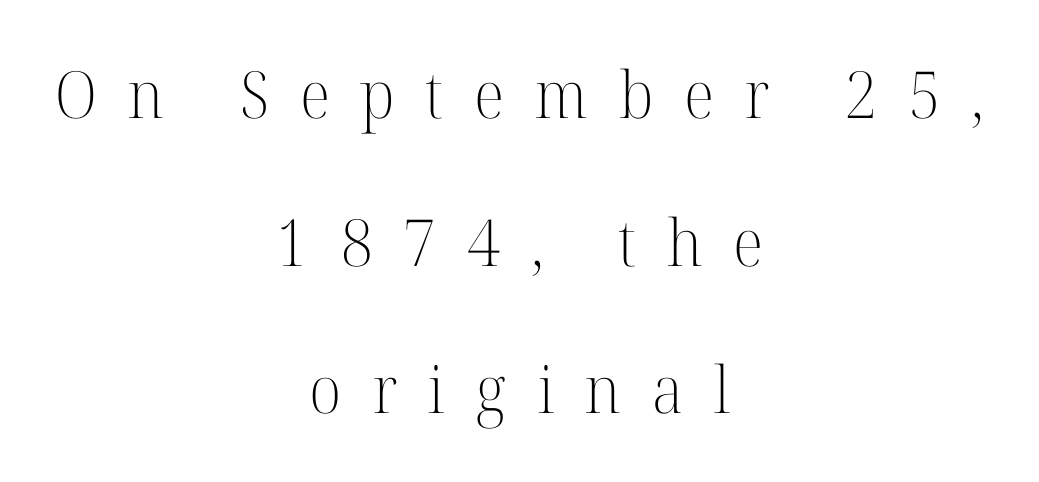
The rendering shows small feet on the letterforms — a serif design. Vertical strokes here are truly vertical. Rows of type keep a wide berth in the vertical direction. The setting favours the middle, as headings and verse often do. Each word looks stretched out because of the extra space between its letters.
